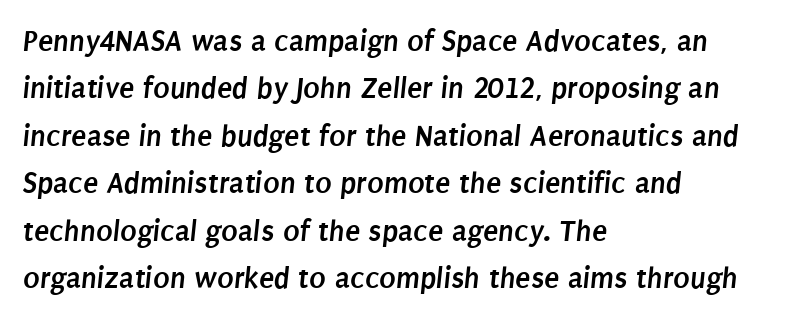
Q: Is the text bold? A: Yes.
Q: Is the typeface a serif or a sans-serif typeface? A: Sans-serif.
Q: Is the text underlined? A: No.
Q: How is the paragraph aligned? A: Left-aligned.
Q: Is the spacing between letters normal or unusually wide? A: Normal.
Q: Is the spacing between lines tight, normal or loose? A: Normal.
Q: Width (condensed, normal, or wide)? A: Condensed.
Q: Stroke contrast? A: Low.
Q: x-height? A: Large.
Q: Monospaced? A: No.
